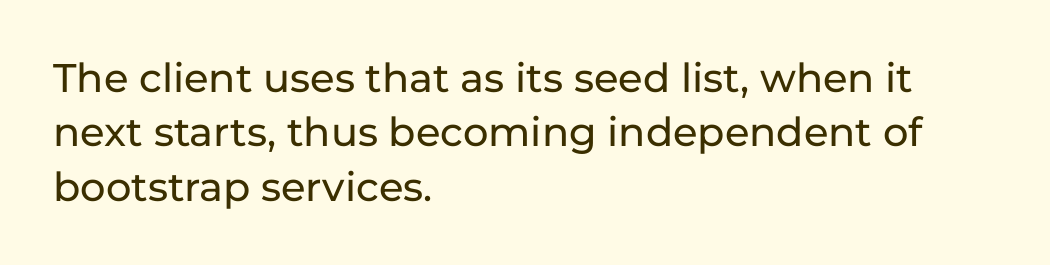
The letters carry no serifs — their stems end cleanly without finishing strokes. Decoration check: the copy has no underline. The designer left line spacing at the default. You could call the tracking neutral — neither tight nor loose.
